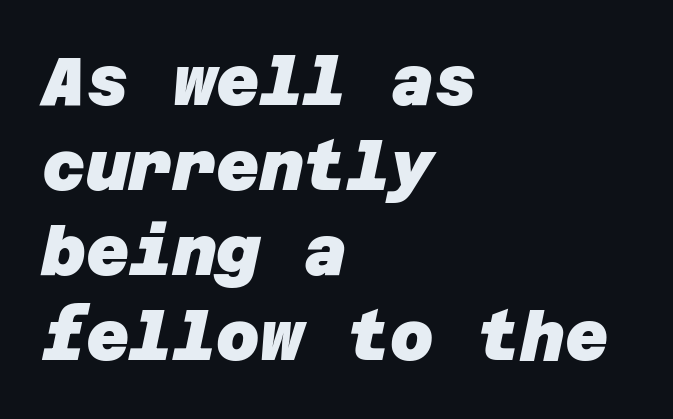
The image shows 67 px heavy sans-serif type; set left-aligned, normal line spacing (1.27x), normal letter spacing, not underlined; low stroke contrast and a large x-height.
